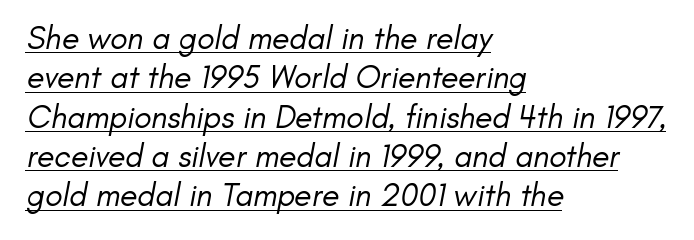
Q: Is the text bold? A: No.
Q: Is the typeface a serif or a sans-serif typeface? A: Sans-serif.
Q: Is the text underlined? A: Yes.
Q: How is the paragraph aligned? A: Left-aligned.
Q: Is the spacing between letters normal or unusually wide? A: Normal.
Q: Width (condensed, normal, or wide)? A: Normal.
Q: Stroke contrast? A: Low.
Q: x-height? A: Small.
Q: Monospaced? A: No.
